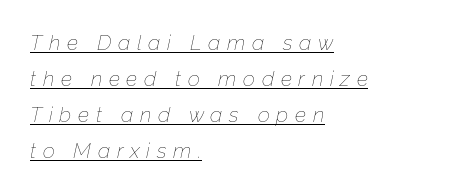
Q: Is the text bold? A: No.
Q: Is the text italic (slanted)? A: Yes, it leans right by about 12 degrees.
Q: Is the text underlined? A: Yes.
Q: How is the paragraph aligned? A: Left-aligned.
Q: Is the spacing between letters normal or unusually wide? A: Unusually wide.
